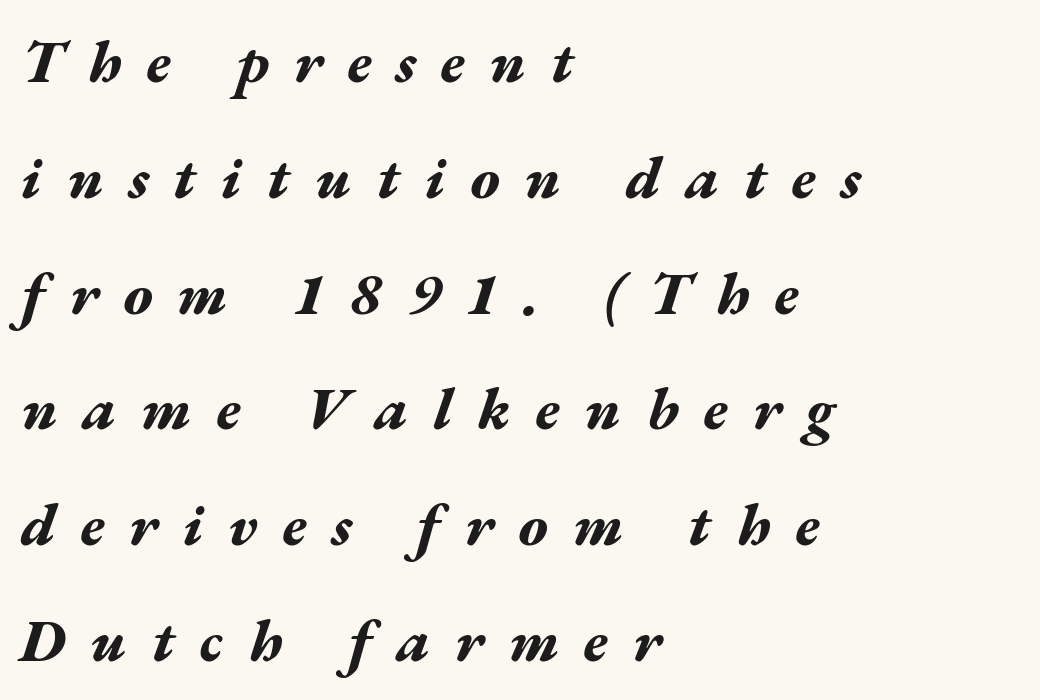
Q: Is the text bold? A: Yes.
Q: Is the text italic (slanted)? A: Yes, it leans right by about 17 degrees.
Q: Is the text underlined? A: No.
Q: How is the paragraph aligned? A: Left-aligned.
Q: Is the spacing between letters normal or unusually wide? A: Unusually wide.
Q: Is the spacing between lines tight, normal or loose? A: Loose.
Q: Width (condensed, normal, or wide)? A: Wide.
Q: Stroke contrast? A: Medium.
Q: x-height? A: Medium.
Q: Monospaced? A: No.
